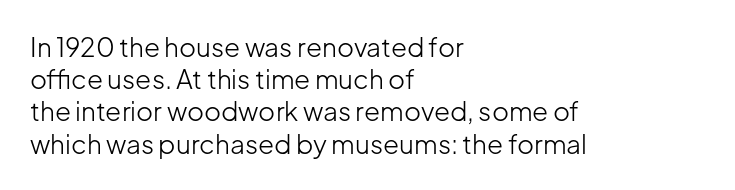
Q: Is the text bold? A: No.
Q: Is the text italic (slanted)? A: No, it is upright.
Q: Is the text underlined? A: No.
Q: How is the paragraph aligned? A: Left-aligned.
Q: Is the spacing between letters normal or unusually wide? A: Normal.
